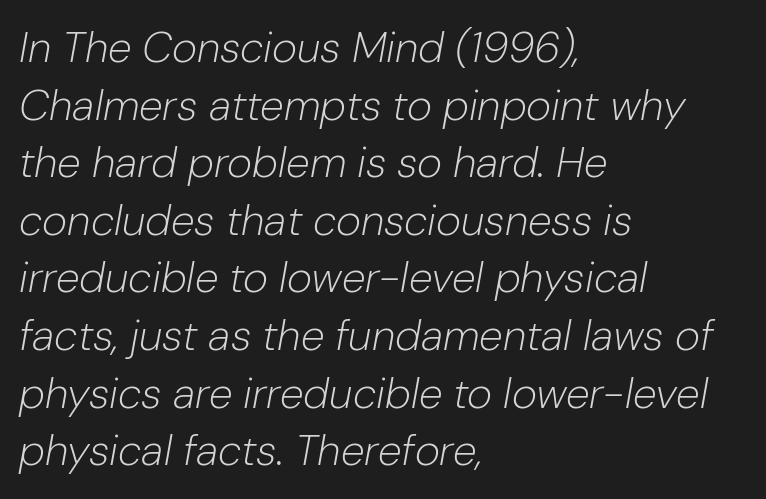
{"italic": "yes", "lean": "right", "slant_degrees": 10, "bold": "no", "weight": "light", "width": "normal", "stroke_contrast": "low", "x_height": "medium", "monospaced": "no", "underline": "no", "align": "left", "line_spacing": "normal", "line_spacing_ratio": 1.34, "letter_spacing": "normal", "letter_spacing_em": 0.0, "glyph_px": 43}
